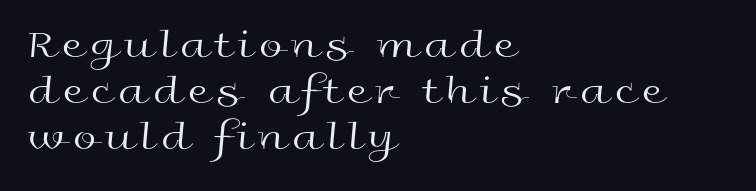
Where is the straight margin? On the left. Letterform terminals end flat and unadorned throughout the passage. Character widths vary here, with narrow letters taking less room than wide ones. The face looks like a standard text weight, possibly lighter.
